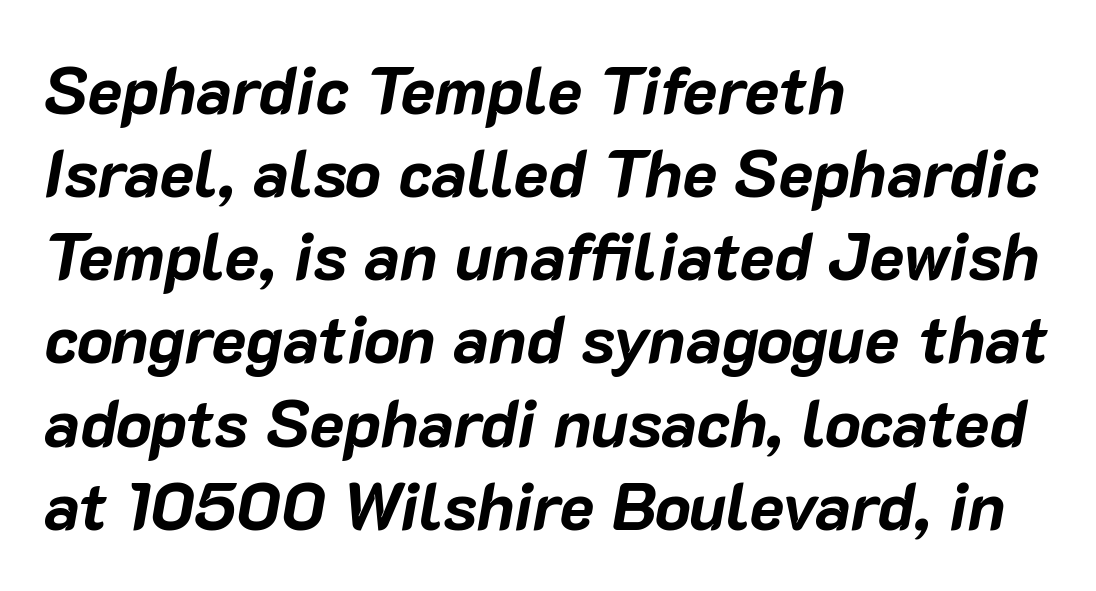
{"italic": "yes", "lean": "right", "slant_degrees": 10, "bold": "yes", "weight": "bold", "width": "normal", "stroke_contrast": "low", "x_height": "medium", "monospaced": "no", "underline": "no", "align": "left", "line_spacing": "normal", "line_spacing_ratio": 1.26, "letter_spacing": "normal", "letter_spacing_em": 0.0, "glyph_px": 66}
